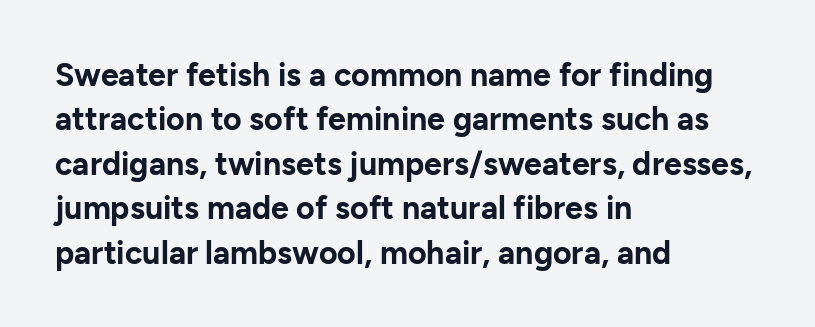
Leading matches the norm, producing a regular column. Nothing sits at the stroke ends, so this counts as sans-serif. Note the varied advance widths — an 'i' is clearly narrower than an 'm'. Just letters on the line, the space beneath them empty. Posture: vertical. The glyphs have the mass of a bold cut.
